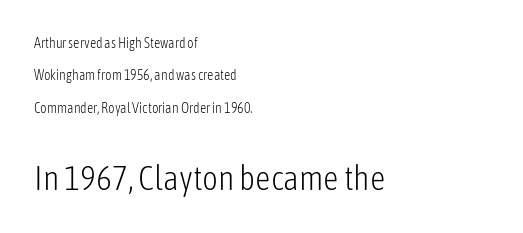
{"serif": "no", "italic": "no", "bold": "no", "weight": "light", "width": "condensed", "stroke_contrast": "low", "x_height": "medium", "monospaced": "no", "underline": "no", "align": "left", "line_spacing": "loose", "line_spacing_ratio": 2.31, "letter_spacing": "normal", "letter_spacing_em": 0.0, "larger_block": "second", "size_ratio": 2.43, "glyph_px": 34}
